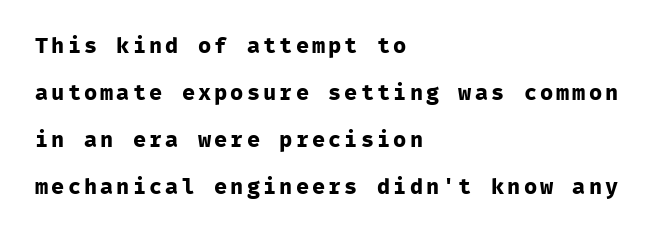
Any mark beneath the type? The region is blank. Line starts are locked; line ends wander. Interline gaps are noticeably wide in this sample. The face used here has the dense, thick strokes of a bold.
